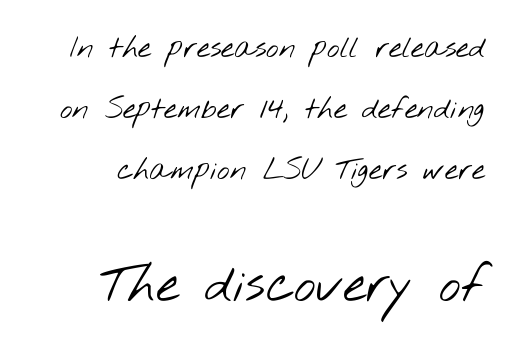
Q: Is the text bold? A: No.
Q: Is the typeface a serif or a sans-serif typeface? A: Sans-serif.
Q: Is the text underlined? A: No.
Q: How is the paragraph aligned? A: Right-aligned.
Q: Is the spacing between letters normal or unusually wide? A: Normal.
Q: Is the spacing between lines tight, normal or loose? A: Loose.
Q: Which block of text is set in a larger size, the first (top) or the second (bottom)? A: The second (bottom) one.
Q: Width (condensed, normal, or wide)? A: Wide.
Q: Stroke contrast? A: Low.
Q: x-height? A: Small.
Q: Monospaced? A: No.
